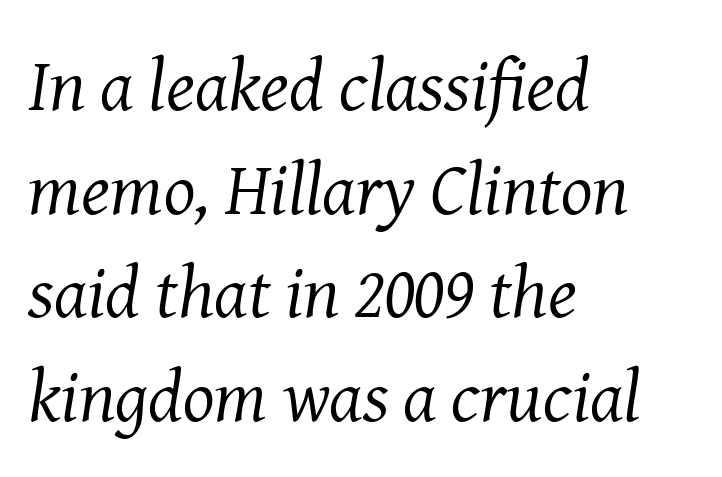
Q: Is the text bold? A: No.
Q: Is the text italic (slanted)? A: Yes, it leans right by about 8 degrees.
Q: Is the typeface a serif or a sans-serif typeface? A: Serif.
Q: Is the text underlined? A: No.
Q: How is the paragraph aligned? A: Left-aligned.
Q: Is the spacing between letters normal or unusually wide? A: Normal.
Q: Is the spacing between lines tight, normal or loose? A: Normal.
Q: Width (condensed, normal, or wide)? A: Normal.
Q: Stroke contrast? A: Medium.
Q: x-height? A: Medium.
Q: Monospaced? A: No.
